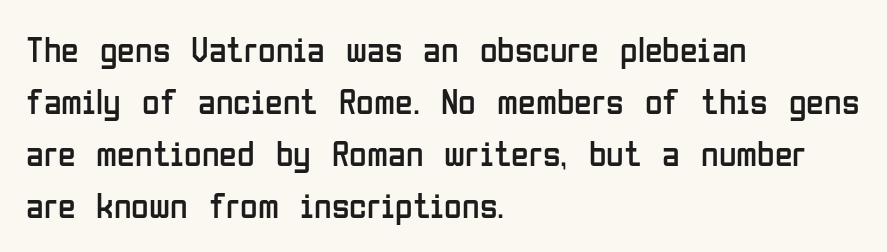
{"serif": "no", "italic": "no", "bold": "no", "weight": "regular", "width": "condensed", "stroke_contrast": "low", "x_height": "medium", "monospaced": "no", "underline": "no", "align": "left", "line_spacing": "normal", "line_spacing_ratio": 1.44, "letter_spacing": "normal", "letter_spacing_em": 0.0, "glyph_px": 36}
